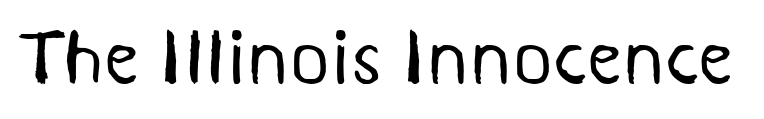
The passage shown is typeset with a sans-serif family. A typesetter would call this proportional, since set widths differ per character. Each word holds together tightly as a unit, with standard inter-letter gaps. Descender tails drop into unmarked territory. Weight: not bold — regular or lighter.
